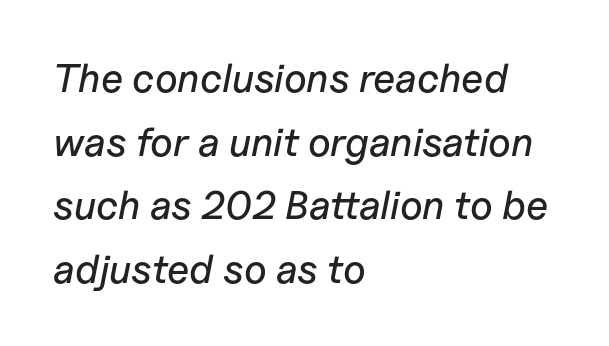
Q: Is the text italic (slanted)? A: Yes, it leans right by about 11 degrees.
Q: Is the text underlined? A: No.
Q: How is the paragraph aligned? A: Left-aligned.
Q: Is the spacing between letters normal or unusually wide? A: Normal.
Q: Is the spacing between lines tight, normal or loose? A: Normal.
Q: Width (condensed, normal, or wide)? A: Normal.
Q: Stroke contrast? A: Low.
Q: x-height? A: Medium.
Q: Monospaced? A: No.
